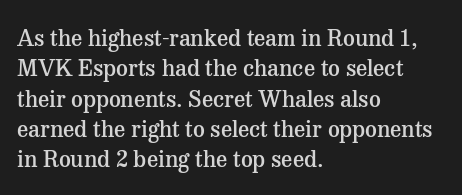
The image shows 23 px text type, upright; set left-aligned, normal line spacing (1.32x), normal letter spacing, not underlined.
